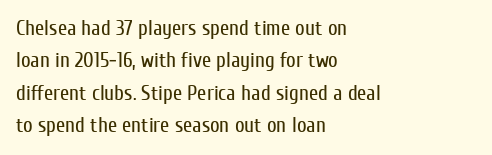
{"italic": "no", "bold": "no", "underline": "no", "align": "left", "line_spacing": "normal", "line_spacing_ratio": 1.54, "letter_spacing": "normal", "letter_spacing_em": 0.0, "glyph_px": 21}
